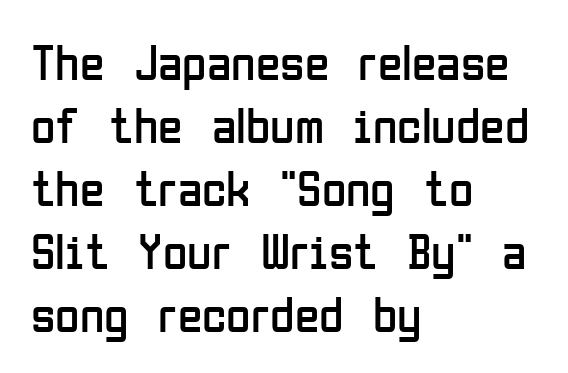
Is this a sans? Yes — the strokes have no serifs. The face looks like a standard text weight, possibly lighter. If you measured baseline to baseline, you'd find a middling distance. No extra tracking has been applied to these lines. Descenders hang freely into open space. The letters advance in unequal steps, a hallmark of proportional type.
